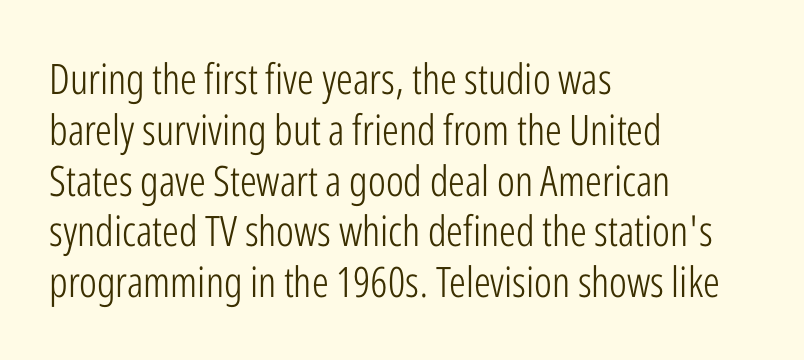
The letters stand straight up with perfectly vertical stems. Character widths vary here, with narrow letters taking less room than wide ones. Descender tails drop into unmarked territory. The paragraph has a hard left edge and a soft right edge. What kind of face is this? One without serifs — a sans.
